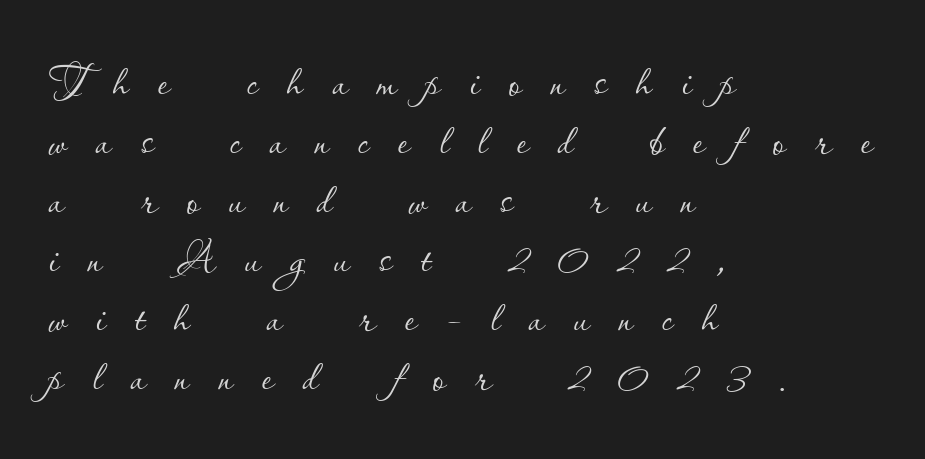
{"bold": "no", "weight": "thin", "width": "normal", "stroke_contrast": "low", "x_height": "small", "monospaced": "no", "underline": "no", "align": "left", "line_spacing": "tight", "line_spacing_ratio": 1.0, "letter_spacing": "wide", "letter_spacing_em": 0.49, "glyph_px": 59}
